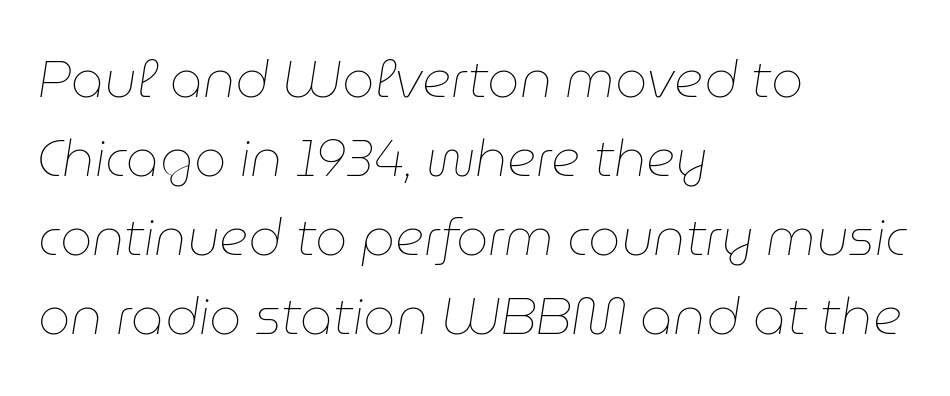
What stands out about the letter spacing? Nothing — it is the standard amount. The passage is arranged the way most books set body copy — flush left. The face used here is proportionally spaced, like ordinary book or web type. Weight: regular or lighter.
